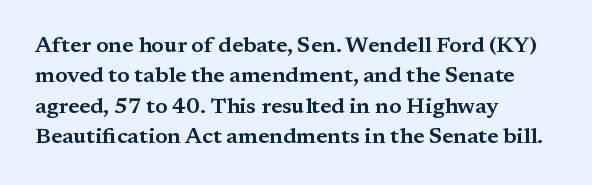
Q: Is the text italic (slanted)? A: No, it is upright.
Q: Is the text underlined? A: No.
Q: How is the paragraph aligned? A: Left-aligned.
Q: Is the spacing between letters normal or unusually wide? A: Normal.
Q: Is the spacing between lines tight, normal or loose? A: Normal.
